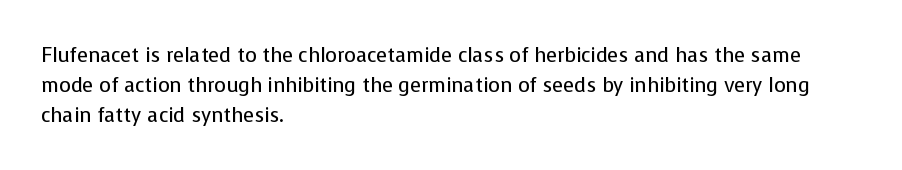
Q: Is the text bold? A: No.
Q: Is the text italic (slanted)? A: No, it is upright.
Q: Is the text underlined? A: No.
Q: How is the paragraph aligned? A: Left-aligned.
Q: Is the spacing between letters normal or unusually wide? A: Normal.
Q: Is the spacing between lines tight, normal or loose? A: Normal.
